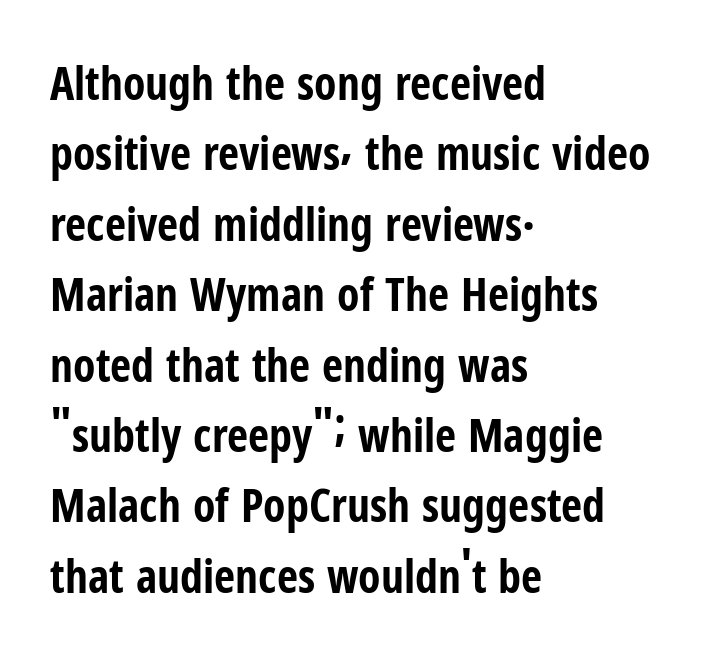
Every letter is thick-stroked: bold, no question. Type style note: lacks serifs. Varying glyph widths throughout — classic text-font behaviour. Ascenders rise straight up at ninety degrees. Reading down the block, your eye returns to a fixed left position each line. The tracking reads as untouched default to a designer's eye.
